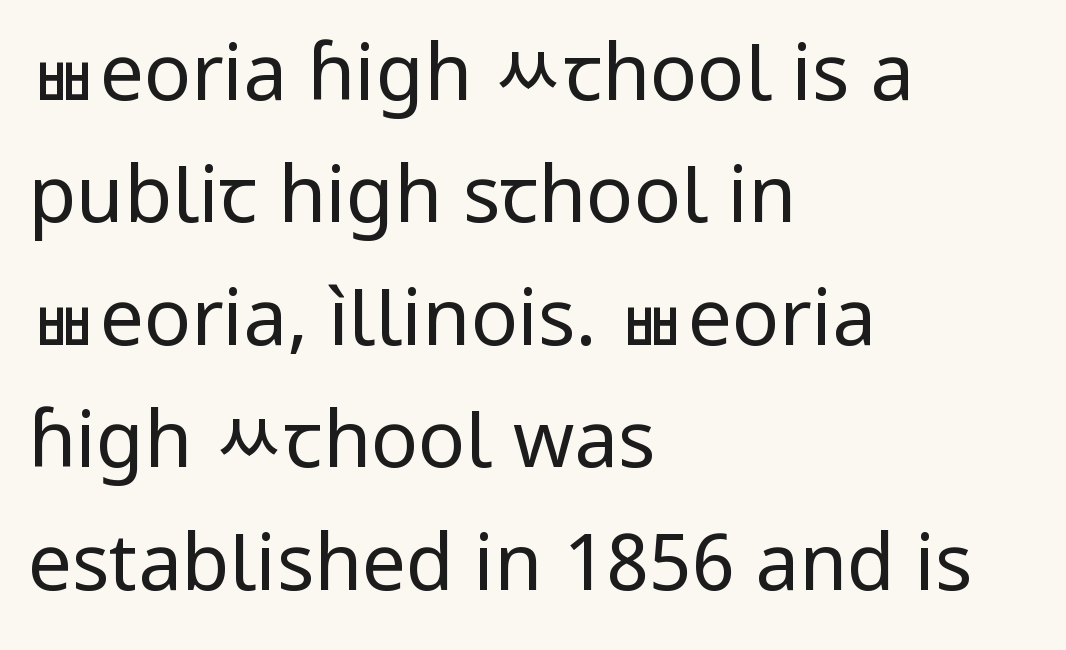
The image shows 78 px regular-weight sans-serif type, upright; set left-aligned, normal line spacing (1.57x), normal letter spacing, not underlined; low stroke contrast and a medium x-height.
